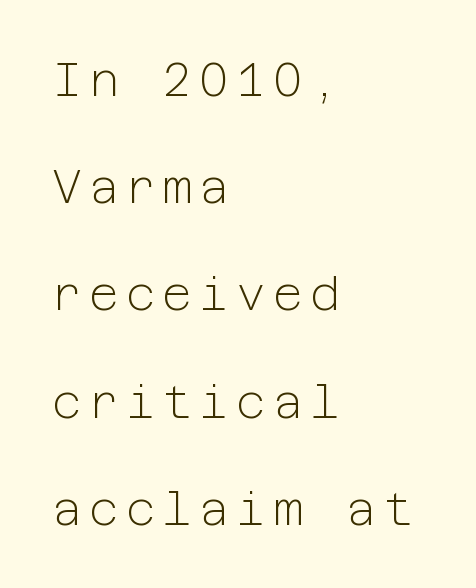
Does the type have serifs? No, each stem ends abruptly. A student would call this left alignment; a typographer would say flush left, rag right. Unlike italic type, these characters show no tilt at all. The letters look calm and open, with moderate or lighter stems. This rendering features lettering with no underline.
